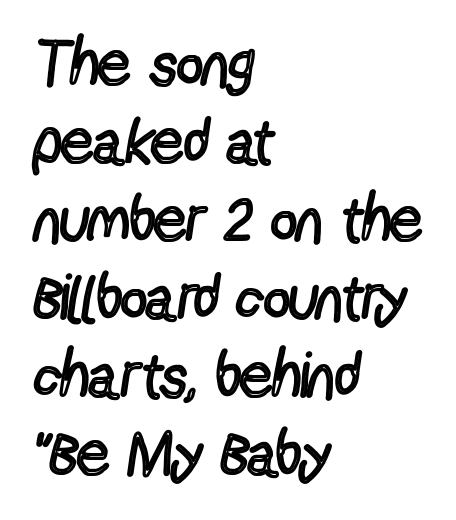
{"serif": "no", "bold": "no", "weight": "regular", "width": "condensed", "x_height": "medium", "monospaced": "no", "underline": "no", "align": "left", "line_spacing_ratio": 1.22, "letter_spacing": "normal", "letter_spacing_em": 0.0, "glyph_px": 64}
